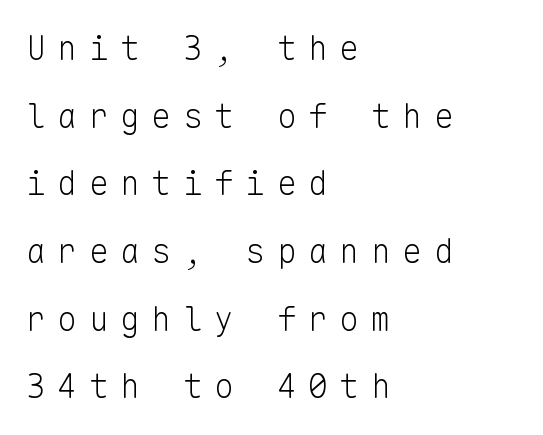
{"serif": "no", "italic": "no", "bold": "no", "weight": "light", "width": "normal", "stroke_contrast": "low", "x_height": "medium", "monospaced": "yes", "underline": "no", "align": "left", "line_spacing": "loose", "line_spacing_ratio": 2.05, "letter_spacing": "wide", "letter_spacing_em": 0.35, "glyph_px": 33}
